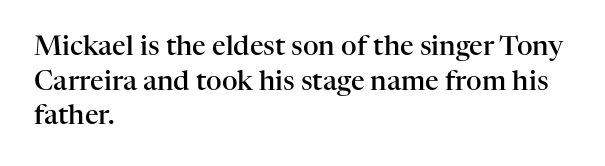
Q: Is the text bold? A: Semi-bold.
Q: Is the text italic (slanted)? A: No, it is upright.
Q: Is the text underlined? A: No.
Q: How is the paragraph aligned? A: Left-aligned.
Q: Is the spacing between letters normal or unusually wide? A: Normal.
Q: Is the spacing between lines tight, normal or loose? A: Normal.
